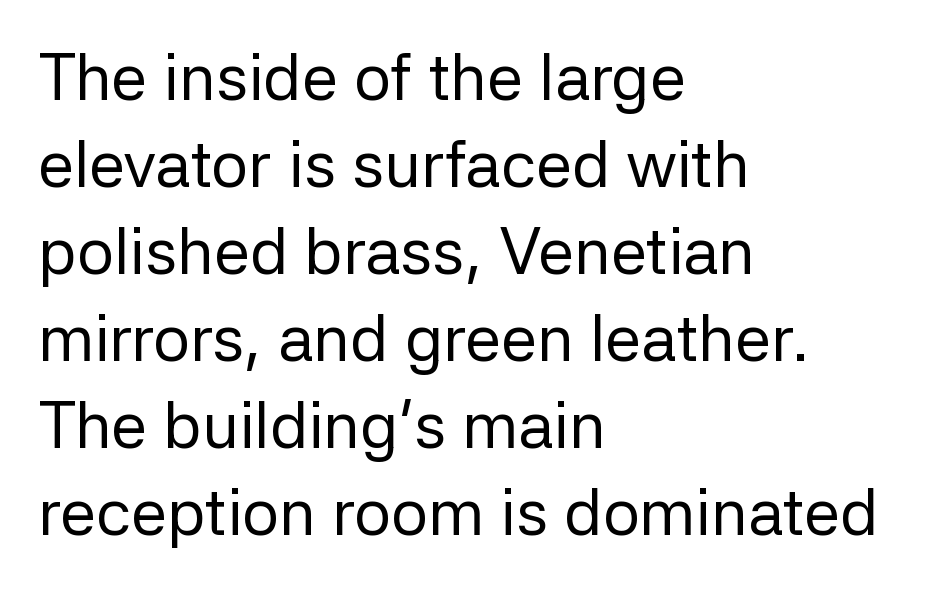
{"serif": "no", "italic": "no", "bold": "no", "weight": "regular", "width": "normal", "stroke_contrast": "low", "x_height": "medium", "monospaced": "no", "underline": "no", "align": "left", "line_spacing": "normal", "line_spacing_ratio": 1.34, "letter_spacing": "normal", "letter_spacing_em": 0.0, "glyph_px": 65}
